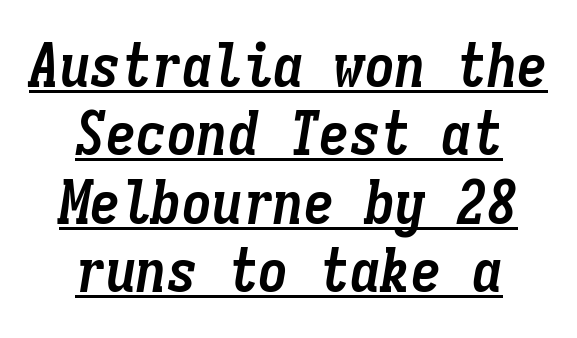
The glyphs have the mass of a bold cut. Neither beginnings nor endings align; midpoints do. The specimen reads as italic at a glance. The face used here appears with an underline applied.
